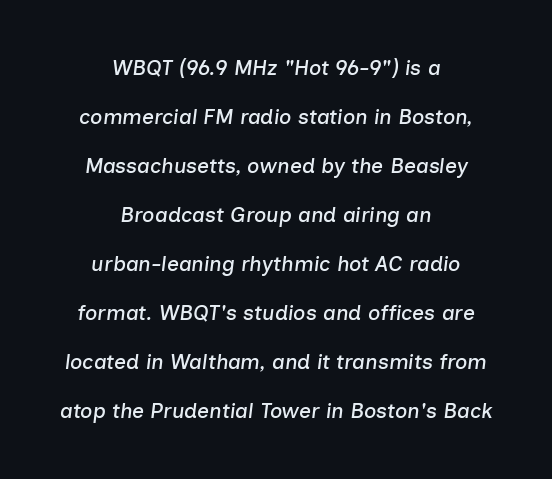
The image shows 21 px text type, italic (leaning right); set centered, loose line spacing (2.33x), normal letter spacing, not underlined.
